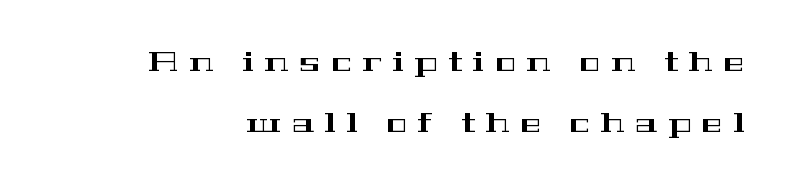
Q: Is the text italic (slanted)? A: No, it is upright.
Q: Is the typeface a serif or a sans-serif typeface? A: Serif.
Q: Is the text underlined? A: No.
Q: Is the spacing between letters normal or unusually wide? A: Unusually wide.
Q: Is the spacing between lines tight, normal or loose? A: Loose.
Q: Width (condensed, normal, or wide)? A: Wide.
Q: Stroke contrast? A: High.
Q: x-height? A: Medium.
Q: Monospaced? A: No.
